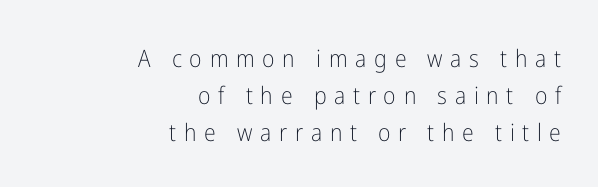
This is the regular roman posture of the typeface. Short and long lines alike share a common ending point at right. Bold? No — there's no thickening of the strokes. Is there much room between lines? A standard amount, neither cramped nor airy. Glance below the letters and you will spot only blank space.
